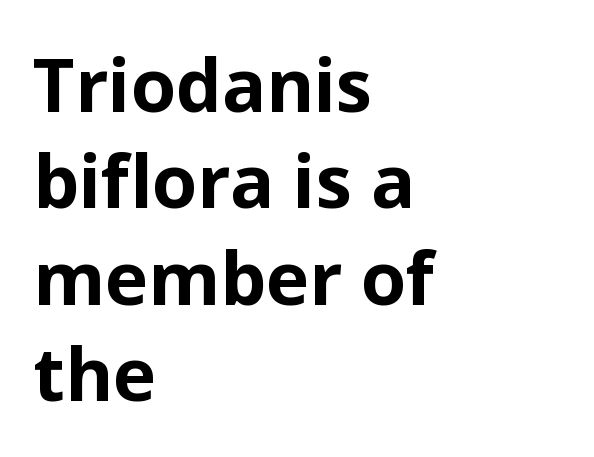
The image shows 73 px bold sans-serif type, upright; set left-aligned, normal line spacing (1.32x), normal letter spacing, not underlined; low stroke contrast and a medium x-height.
